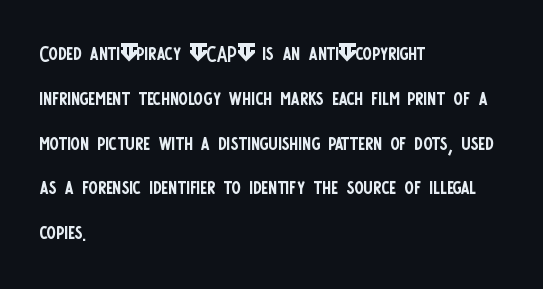
Look at the bottom of the vertical strokes: they stop flat, with no serifs. Is there any slant? The stems are plumb. The leading is moderate, giving the passage an even texture. Short note: letters normally spaced. Has an underline been added? It has not.
